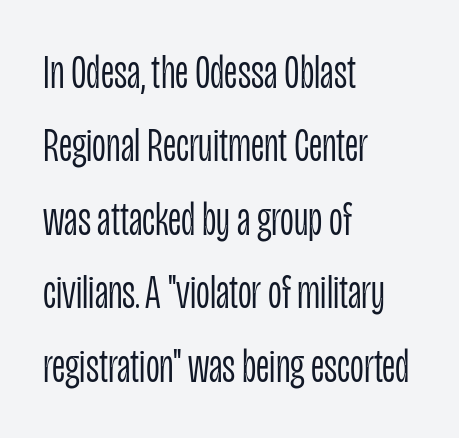
Q: Is the text bold? A: No.
Q: Is the text italic (slanted)? A: No, it is upright.
Q: Is the typeface a serif or a sans-serif typeface? A: Sans-serif.
Q: Is the text underlined? A: No.
Q: How is the paragraph aligned? A: Left-aligned.
Q: Is the spacing between letters normal or unusually wide? A: Normal.
Q: Is the spacing between lines tight, normal or loose? A: Normal.
Q: Width (condensed, normal, or wide)? A: Condensed.
Q: Stroke contrast? A: Low.
Q: x-height? A: Large.
Q: Monospaced? A: No.
